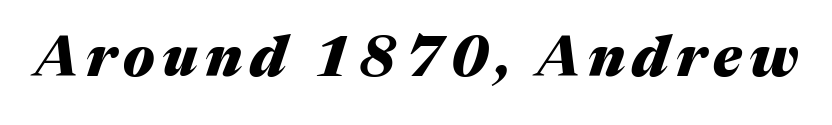
The image shows 56 px heavy type, italic (leaning right); set not underlined; medium stroke contrast and a medium x-height.
